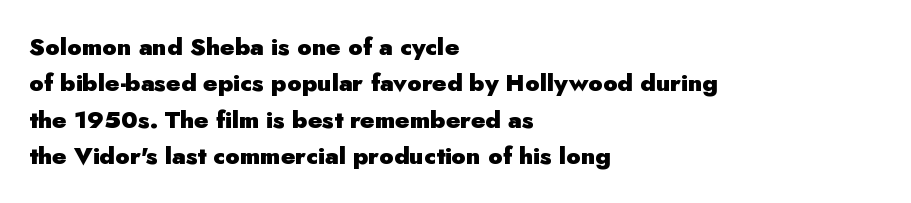
{"italic": "no", "bold": "yes", "underline": "no", "align": "left", "line_spacing": "normal", "line_spacing_ratio": 1.52, "letter_spacing": "normal", "letter_spacing_em": 0.0, "glyph_px": 24}
